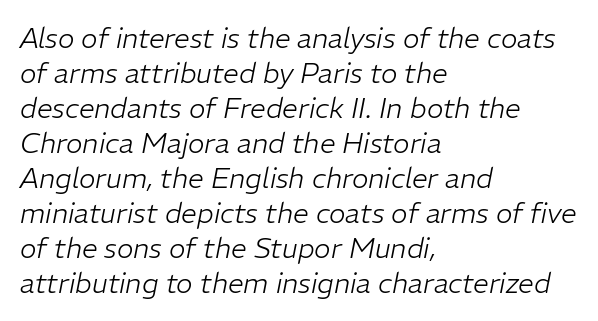
{"italic": "yes", "lean": "right", "slant_degrees": 11, "bold": "no", "weight": "light", "width": "normal", "stroke_contrast": "low", "x_height": "medium", "monospaced": "no", "underline": "no", "align": "left", "line_spacing": "normal", "line_spacing_ratio": 1.25, "letter_spacing": "normal", "letter_spacing_em": 0.0, "glyph_px": 28}
